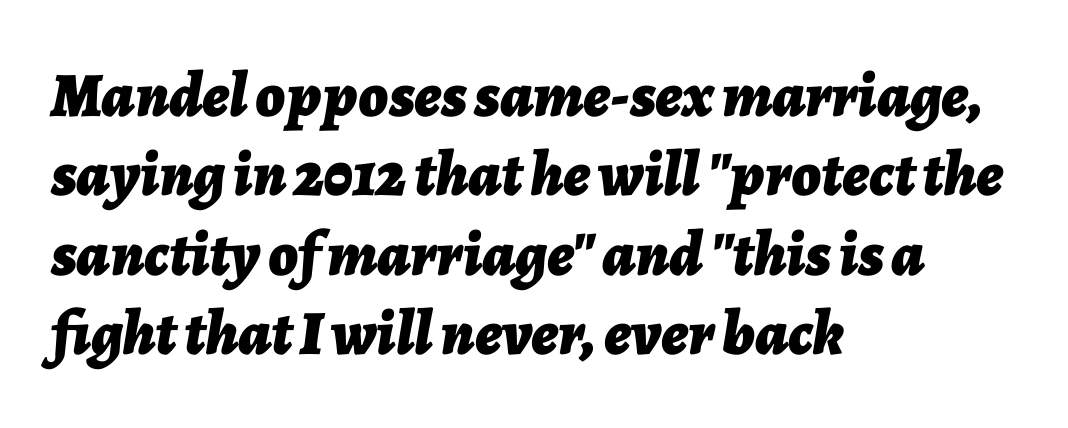
Q: Is the text bold? A: Yes.
Q: Is the text italic (slanted)? A: Yes, it leans right by about 7 degrees.
Q: Is the text underlined? A: No.
Q: How is the paragraph aligned? A: Left-aligned.
Q: Is the spacing between letters normal or unusually wide? A: Normal.
Q: Is the spacing between lines tight, normal or loose? A: Normal.
Q: Width (condensed, normal, or wide)? A: Normal.
Q: Stroke contrast? A: Low.
Q: x-height? A: Medium.
Q: Monospaced? A: No.
